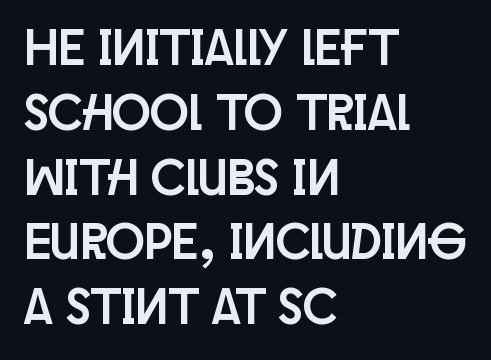
The image shows 51 px condensed sans-serif type, upright; set left-aligned, normal line spacing (1.27x), normal letter spacing, not underlined; low stroke contrast and a large x-height.
